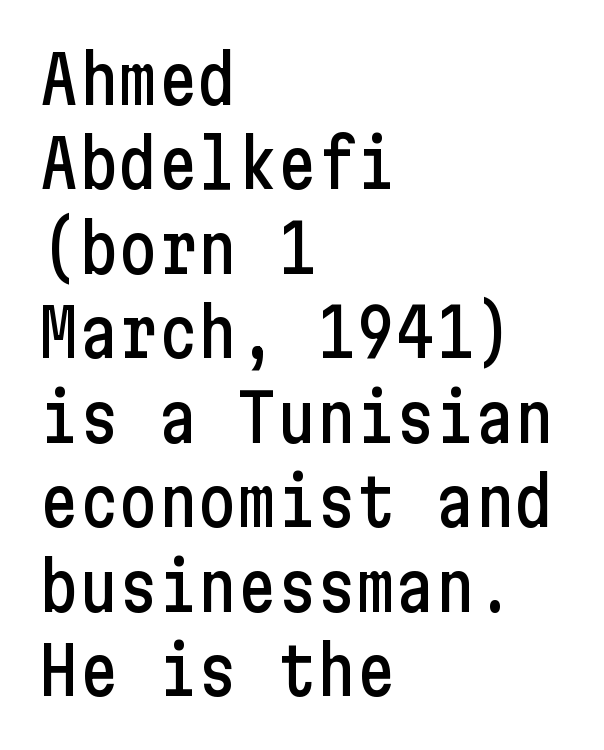
Q: Is the text italic (slanted)? A: No, it is upright.
Q: Is the typeface a serif or a sans-serif typeface? A: Sans-serif.
Q: Is the text underlined? A: No.
Q: How is the paragraph aligned? A: Left-aligned.
Q: Is the spacing between letters normal or unusually wide? A: Normal.
Q: Is the spacing between lines tight, normal or loose? A: Normal.
Q: Width (condensed, normal, or wide)? A: Condensed.
Q: Stroke contrast? A: Low.
Q: x-height? A: Medium.
